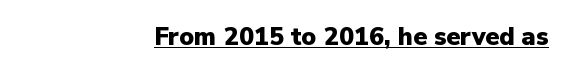
The image shows 25 px bold type, upright; set right-aligned, normal letter spacing, underlined.
